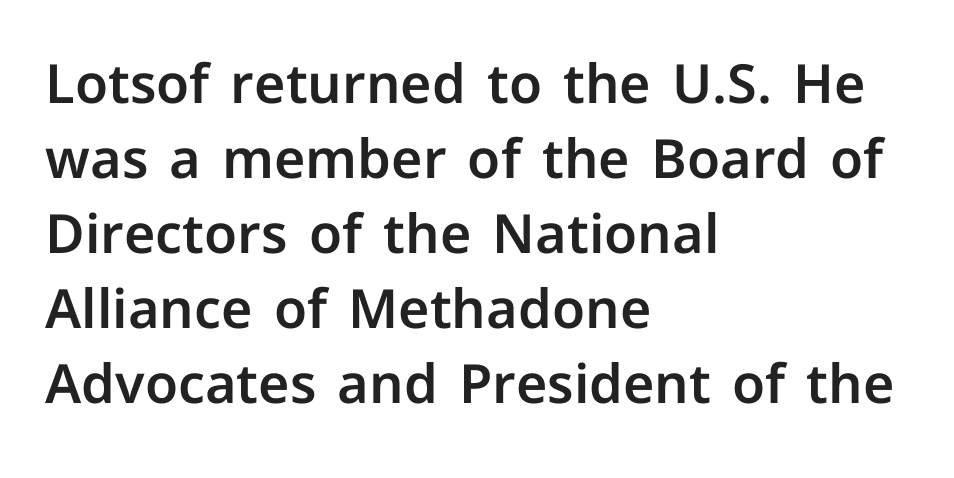
The image shows 54 px sans-serif type, upright; set left-aligned, normal line spacing (1.39x), normal letter spacing, not underlined; low stroke contrast and a medium x-height.
